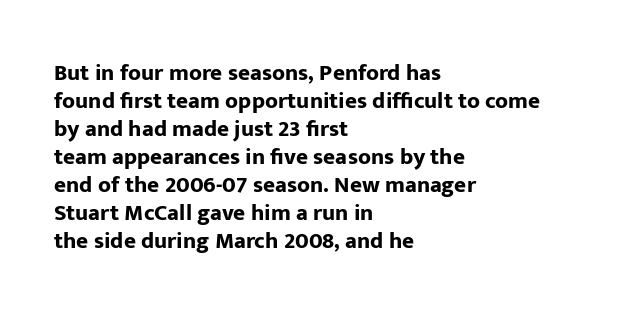
Q: Is the text bold? A: Yes.
Q: Is the text italic (slanted)? A: No, it is upright.
Q: Is the text underlined? A: No.
Q: How is the paragraph aligned? A: Left-aligned.
Q: Is the spacing between letters normal or unusually wide? A: Normal.
